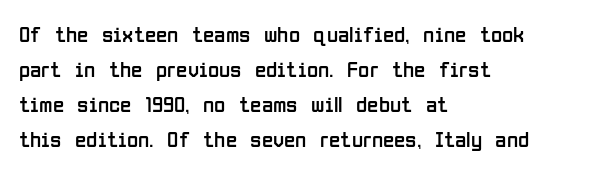
{"italic": "no", "bold": "no", "underline": "no", "align": "left", "line_spacing": "normal", "line_spacing_ratio": 1.52, "letter_spacing": "normal", "letter_spacing_em": 0.0, "glyph_px": 23}
